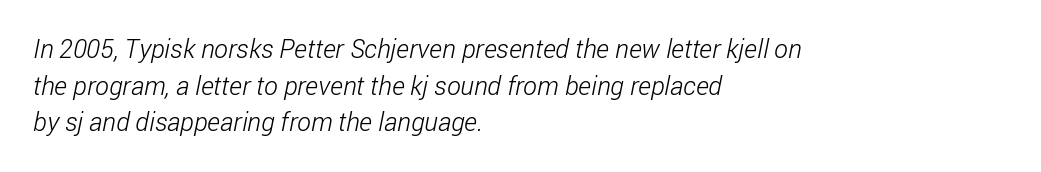
{"bold": "no", "underline": "no", "align": "left", "line_spacing": "normal", "line_spacing_ratio": 1.41, "letter_spacing": "normal", "letter_spacing_em": 0.0, "glyph_px": 26}
